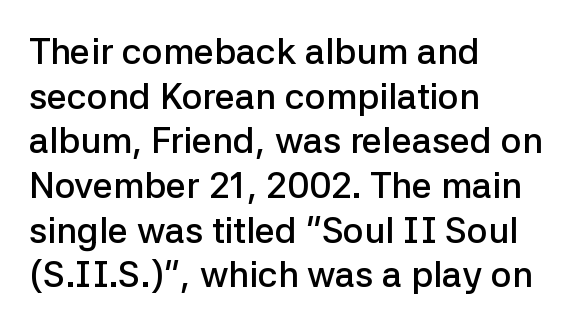
Q: Is the text bold? A: Semi-bold.
Q: Is the text italic (slanted)? A: No, it is upright.
Q: Is the typeface a serif or a sans-serif typeface? A: Sans-serif.
Q: Is the text underlined? A: No.
Q: How is the paragraph aligned? A: Left-aligned.
Q: Is the spacing between letters normal or unusually wide? A: Normal.
Q: Width (condensed, normal, or wide)? A: Normal.
Q: Stroke contrast? A: Low.
Q: x-height? A: Medium.
Q: Monospaced? A: No.
